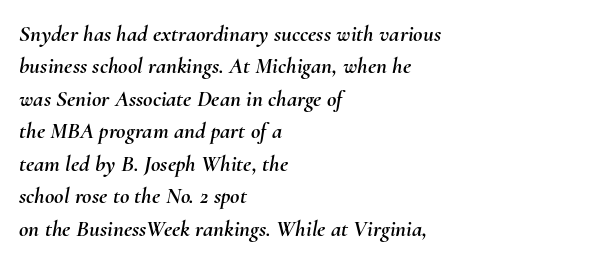
Q: Is the text italic (slanted)? A: Yes, it leans right by about 10 degrees.
Q: Is the text underlined? A: No.
Q: How is the paragraph aligned? A: Left-aligned.
Q: Is the spacing between letters normal or unusually wide? A: Normal.
Q: Is the spacing between lines tight, normal or loose? A: Normal.
